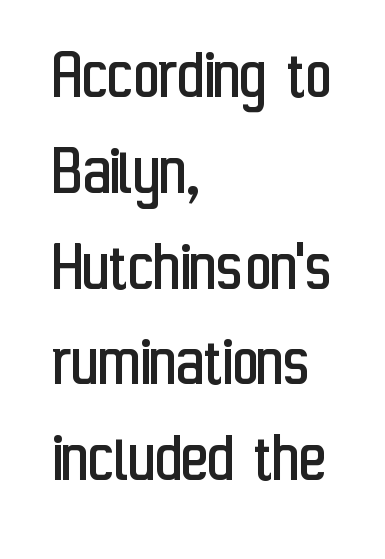
{"serif": "no", "italic": "no", "bold": "no", "weight": "regular", "width": "condensed", "stroke_contrast": "low", "x_height": "medium", "monospaced": "no", "underline": "no", "align": "left", "line_spacing": "normal", "line_spacing_ratio": 1.33, "letter_spacing": "normal", "letter_spacing_em": 0.0, "glyph_px": 72}
